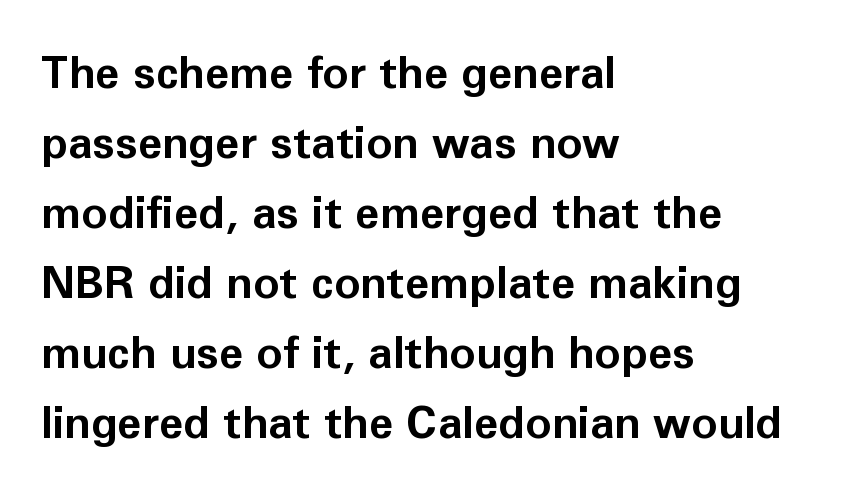
Q: Is the text bold? A: Yes.
Q: Is the text italic (slanted)? A: No, it is upright.
Q: Is the typeface a serif or a sans-serif typeface? A: Sans-serif.
Q: Is the text underlined? A: No.
Q: How is the paragraph aligned? A: Left-aligned.
Q: Is the spacing between letters normal or unusually wide? A: Normal.
Q: Is the spacing between lines tight, normal or loose? A: Normal.
Q: Width (condensed, normal, or wide)? A: Normal.
Q: Stroke contrast? A: Low.
Q: x-height? A: Medium.
Q: Monospaced? A: No.
